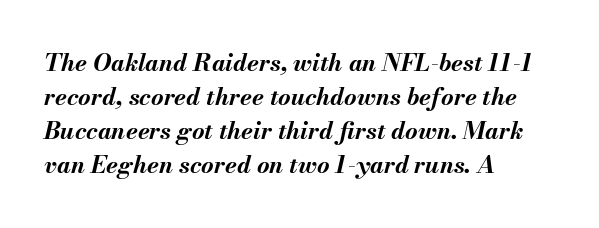
The image shows 24 px bold type, italic (leaning right); set left-aligned, normal line spacing (1.42x), normal letter spacing, not underlined.
